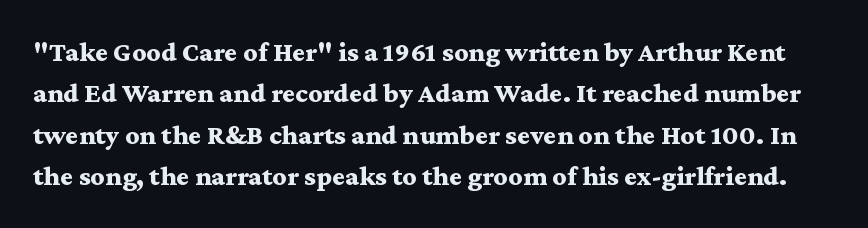
The glyphs have the mass of a bold cut. Notice how descenders clear the ascenders below comfortably — that's standard leading. Are there feet on the stems? There are — it's a serif. Characters remain perfectly vertical along every line. The gaps between neighbouring characters are ordinary and unremarkable. A typesetter would call this proportional, since set widths differ per character.
